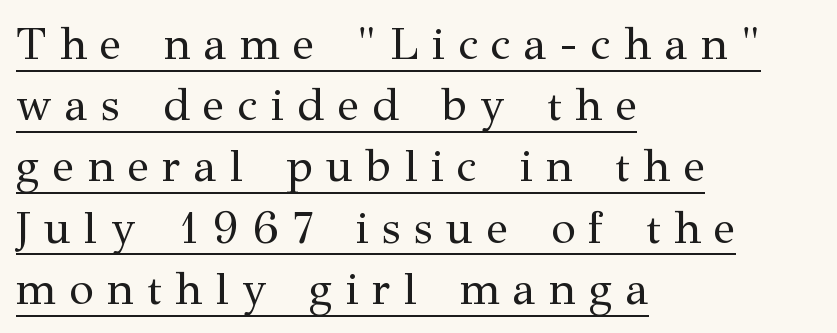
The image shows 45 px regular-weight serif type, upright; set left-aligned, normal line spacing (1.36x), unusually wide letter spacing (+0.3 em), underlined; medium stroke contrast and a medium x-height.
